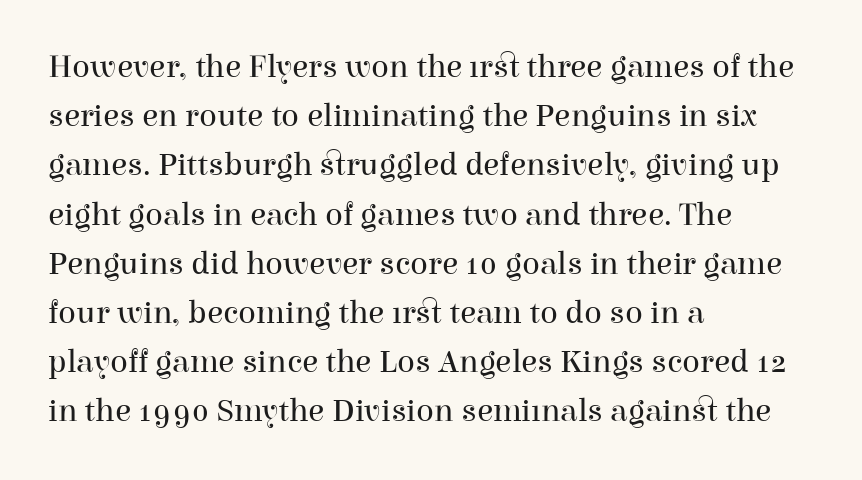
Visually the block forms a straight wall on the left and a jagged coastline on the right. Here the designer chose a conventional face with non-uniform glyph widths. Summary of vertical rhythm: regular, with standard interline spacing. The tracking reads as untouched default to a designer's eye. Check under the words: just untouched page. No heavy texture on the line: the type isn't bold.
